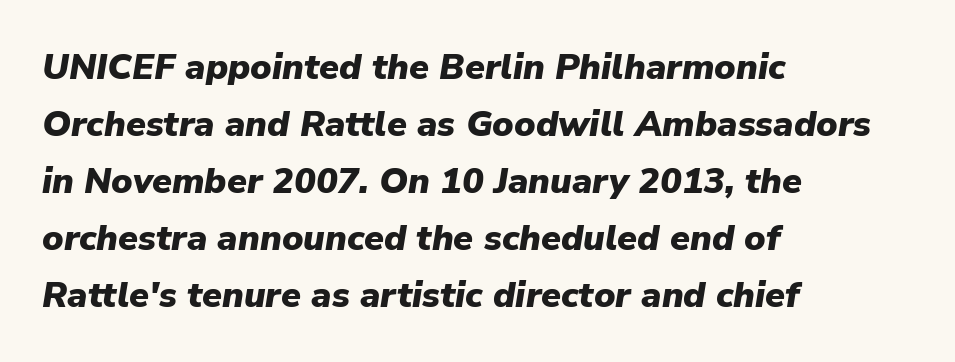
One glance says typical: line gaps are just what's usual. The rag falls on the right side of this text block. Quick note: italic. Do the characters align in a grid? No, the font is proportional. Glyph-to-glyph distance matches everyday printed text.
